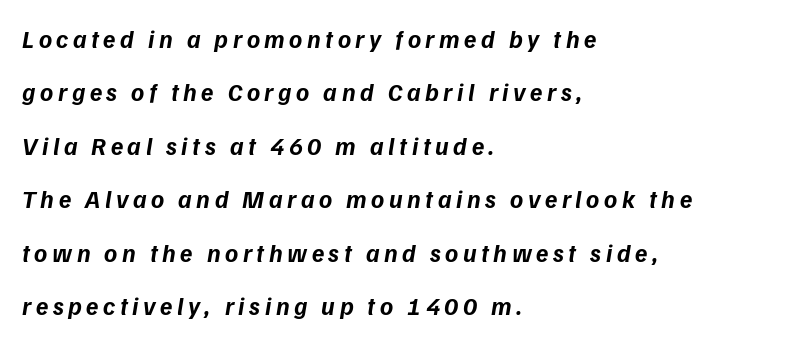
The image shows 25 px bold type; set left-aligned, loose line spacing (2.14x), not underlined.
